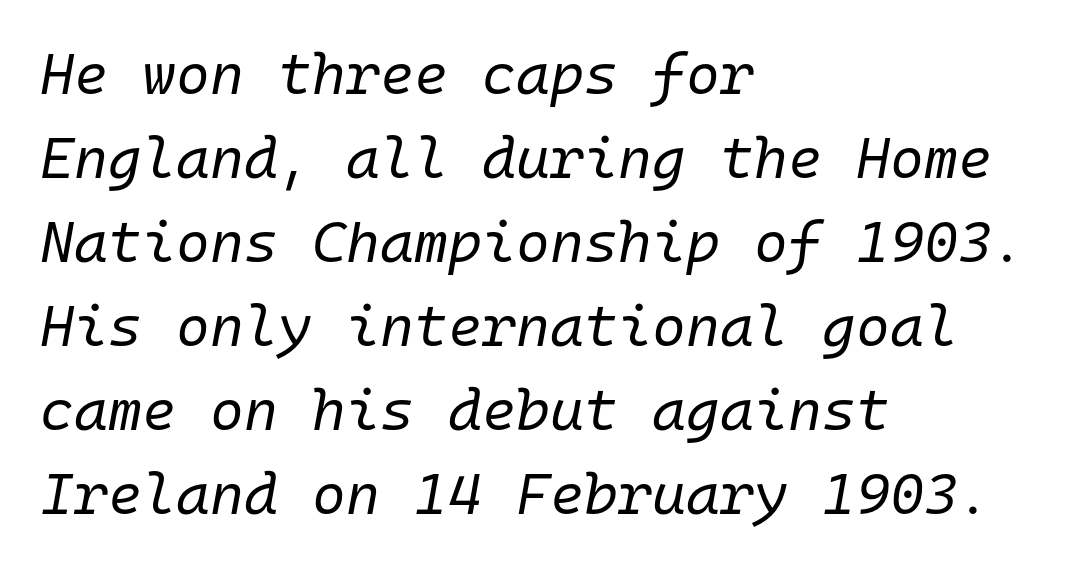
The image shows 58 px regular-weight type, italic (leaning right), monospaced; set left-aligned, normal line spacing (1.45x), normal letter spacing, not underlined; low stroke contrast and a medium x-height.
